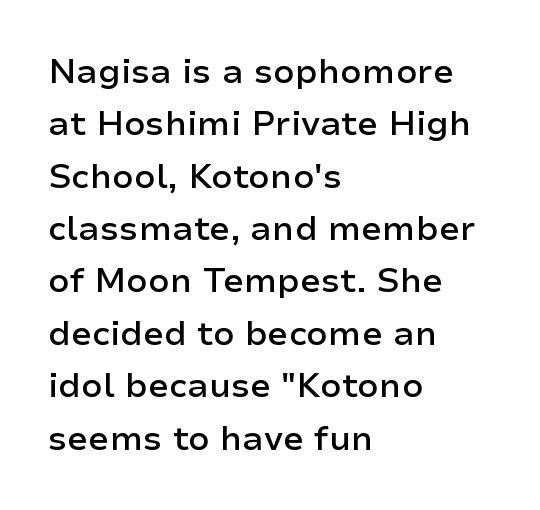
The image shows 34 px semibold sans-serif type, upright; set left-aligned, normal line spacing (1.54x), normal letter spacing, not underlined; low stroke contrast and a medium x-height.
